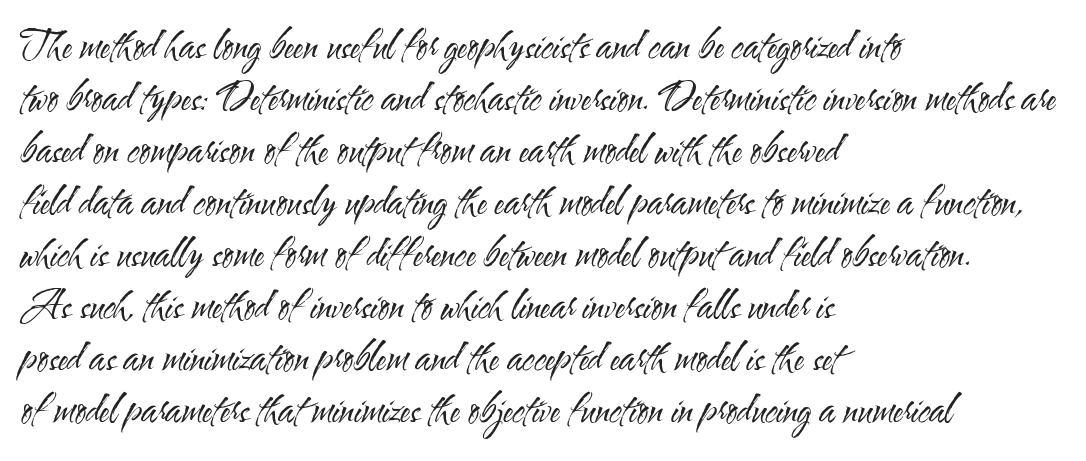
The image shows 38 px regular-weight, condensed sans-serif type; set left-aligned, normal line spacing (1.37x), normal letter spacing, not underlined; medium stroke contrast and a small x-height.
